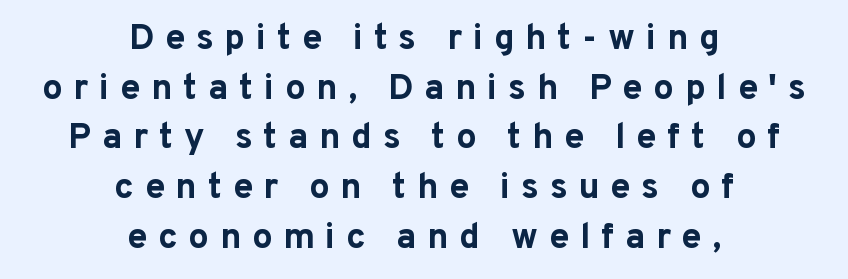
Q: Is the text bold? A: Yes.
Q: Is the text italic (slanted)? A: No, it is upright.
Q: Is the typeface a serif or a sans-serif typeface? A: Sans-serif.
Q: Is the text underlined? A: No.
Q: How is the paragraph aligned? A: Centered.
Q: Is the spacing between letters normal or unusually wide? A: Unusually wide.
Q: Is the spacing between lines tight, normal or loose? A: Normal.
Q: Width (condensed, normal, or wide)? A: Normal.
Q: Stroke contrast? A: Low.
Q: x-height? A: Medium.
Q: Monospaced? A: No.
